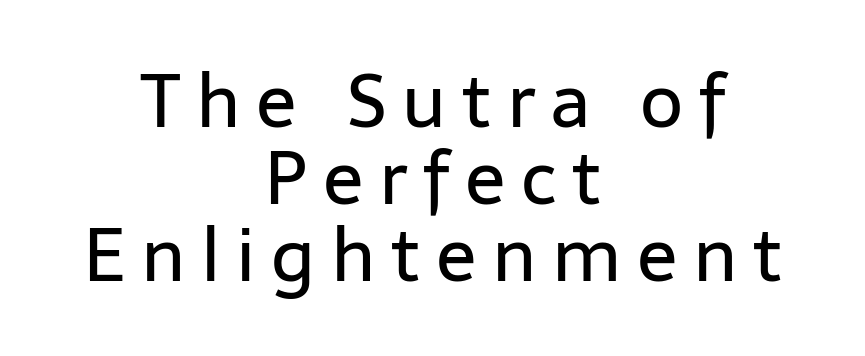
Compared with typical body copy, the letter spacing here is much looser. These lines are composed in type without serifs. Heaviness? Minimal to ordinary, like unemphasized prose. Notice how descenders almost collide with the ascenders below — that's tight leading. Is the block centered? Yes — each line is placed symmetrically about the middle.
